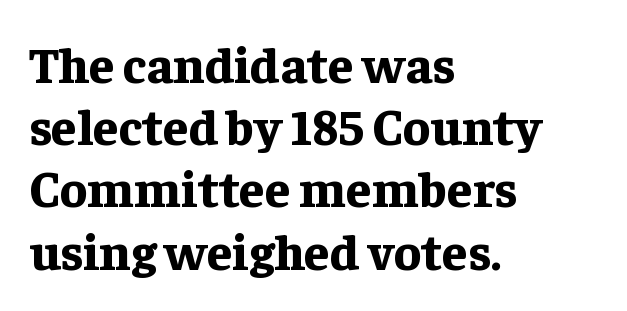
The image shows 51 px bold serif type, upright; set left-aligned, line spacing 1.22x, normal letter spacing, not underlined; low stroke contrast and a medium x-height.
